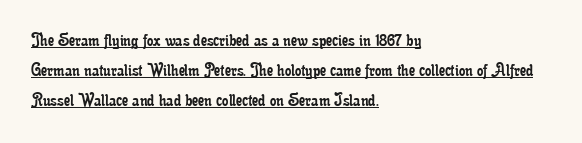
The axis of the letterforms is exactly vertical. The lines in this sample share a left origin and differ only in where they stop. Emphasis is given by a line drawn under the lettering. The horizontal fit of the characters is conventional and even.
